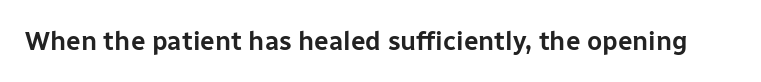
{"italic": "no", "underline": "no", "letter_spacing": "normal", "letter_spacing_em": 0.0, "glyph_px": 26}
